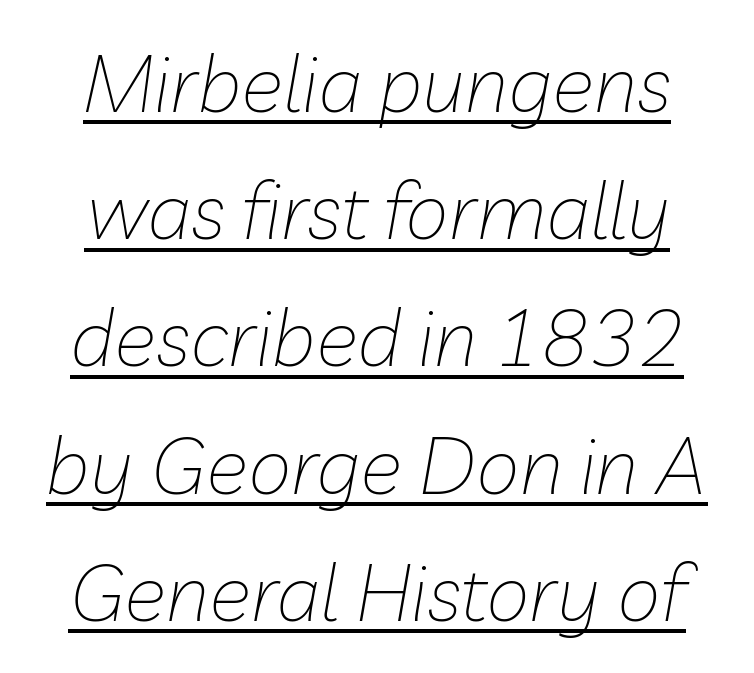
Q: Is the text bold? A: No.
Q: Is the text italic (slanted)? A: Yes, it leans right by about 10 degrees.
Q: Is the text underlined? A: Yes.
Q: Is the spacing between letters normal or unusually wide? A: Normal.
Q: Is the spacing between lines tight, normal or loose? A: Normal.
Q: Width (condensed, normal, or wide)? A: Normal.
Q: Stroke contrast? A: Low.
Q: x-height? A: Medium.
Q: Monospaced? A: No.
